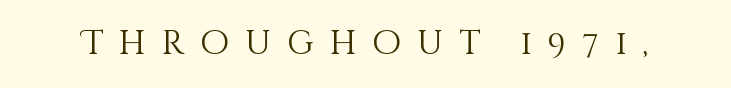
Q: Is the text bold? A: No.
Q: Is the text italic (slanted)? A: No, it is upright.
Q: Is the text underlined? A: No.
Q: Is the spacing between letters normal or unusually wide? A: Unusually wide.
Q: Width (condensed, normal, or wide)? A: Normal.
Q: Stroke contrast? A: Medium.
Q: x-height? A: Large.
Q: Monospaced? A: No.
